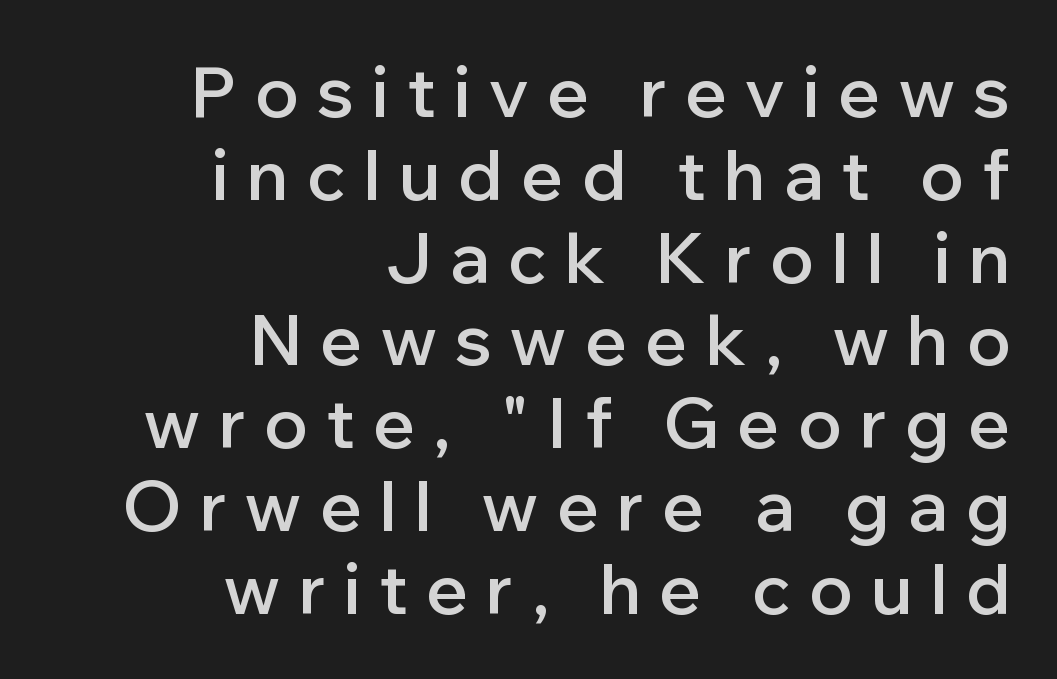
{"serif": "no", "italic": "no", "bold": "semi", "weight": "semibold", "width": "normal", "stroke_contrast": "low", "x_height": "medium", "monospaced": "no", "underline": "no", "align": "right", "line_spacing_ratio": 1.2, "letter_spacing": "wide", "letter_spacing_em": 0.27, "glyph_px": 69}
